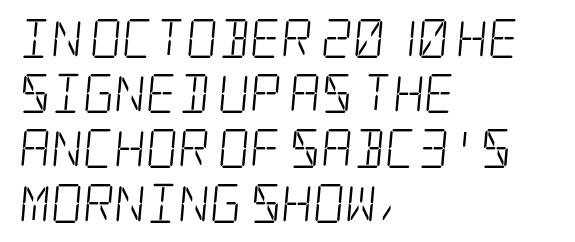
Q: Is the text bold? A: No.
Q: Is the typeface a serif or a sans-serif typeface? A: Serif.
Q: Is the text underlined? A: No.
Q: How is the paragraph aligned? A: Left-aligned.
Q: Is the spacing between letters normal or unusually wide? A: Normal.
Q: Is the spacing between lines tight, normal or loose? A: Normal.
Q: Width (condensed, normal, or wide)? A: Condensed.
Q: Stroke contrast? A: Low.
Q: x-height? A: Large.
